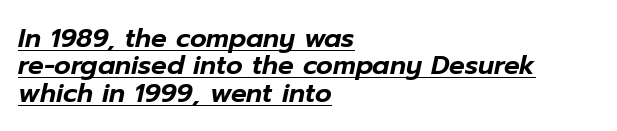
{"italic": "yes", "lean": "right", "slant_degrees": 12, "underline": "yes", "align": "left", "line_spacing": "tight", "line_spacing_ratio": 1.05, "letter_spacing": "normal", "letter_spacing_em": 0.0, "glyph_px": 26}
